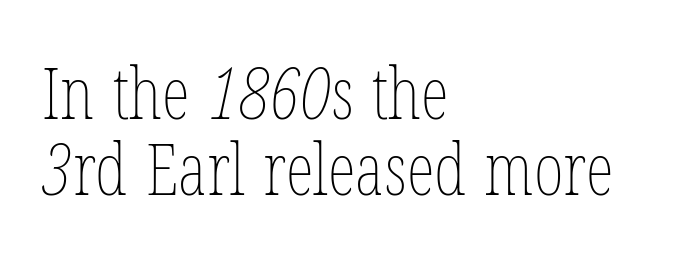
{"bold": "no", "weight": "thin", "width": "condensed", "stroke_contrast": "low", "x_height": "medium", "monospaced": "no", "underline": "no", "align": "left", "line_spacing": "tight", "line_spacing_ratio": 1.06, "letter_spacing": "normal", "letter_spacing_em": 0.0, "glyph_px": 72}
